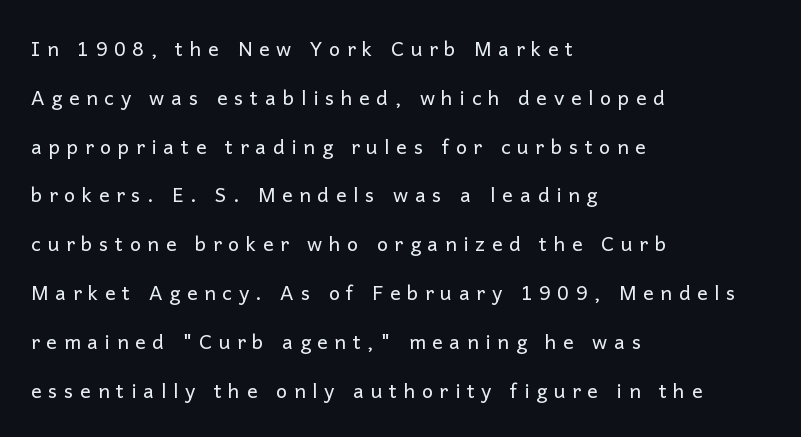
{"italic": "no", "bold": "no", "underline": "no", "align": "left", "line_spacing": "loose", "line_spacing_ratio": 2.44, "letter_spacing": "wide", "letter_spacing_em": 0.33, "glyph_px": 20}
